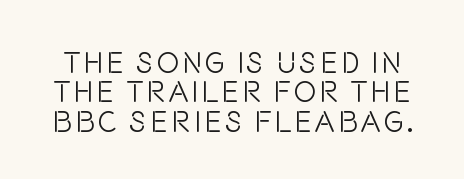
Q: Is the text bold? A: No.
Q: Is the text italic (slanted)? A: No, it is upright.
Q: Is the typeface a serif or a sans-serif typeface? A: Sans-serif.
Q: Is the text underlined? A: No.
Q: Is the spacing between lines tight, normal or loose? A: Tight.
Q: Width (condensed, normal, or wide)? A: Condensed.
Q: Stroke contrast? A: Low.
Q: x-height? A: Large.
Q: Monospaced? A: No.
